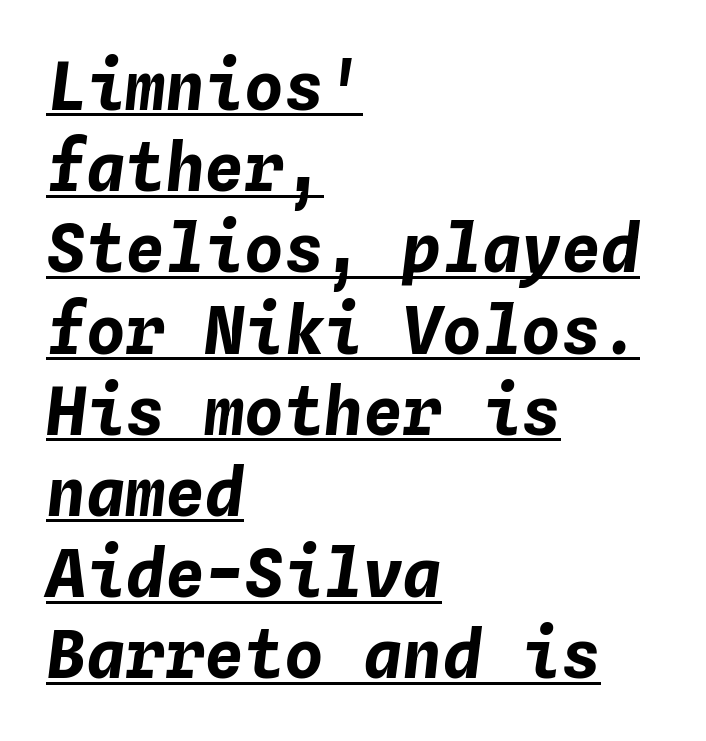
Q: Is the text bold? A: Yes.
Q: Is the text italic (slanted)? A: Yes, it leans right by about 4 degrees.
Q: Is the text underlined? A: Yes.
Q: How is the paragraph aligned? A: Left-aligned.
Q: Is the spacing between letters normal or unusually wide? A: Normal.
Q: Width (condensed, normal, or wide)? A: Normal.
Q: Stroke contrast? A: Low.
Q: x-height? A: Medium.
Q: Monospaced? A: Yes.
